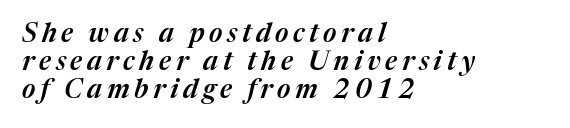
The image shows 26 px text type, italic (leaning right); set left-aligned, tight line spacing (1.08x), not underlined.
